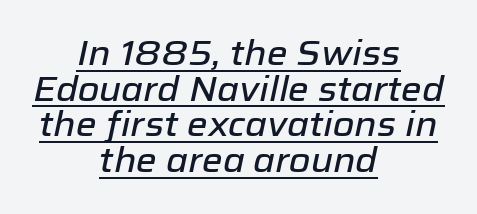
The image shows 35 px text type, italic (leaning right); set centered, tight line spacing (1.02x), normal letter spacing, underlined; low stroke contrast and a medium x-height.
